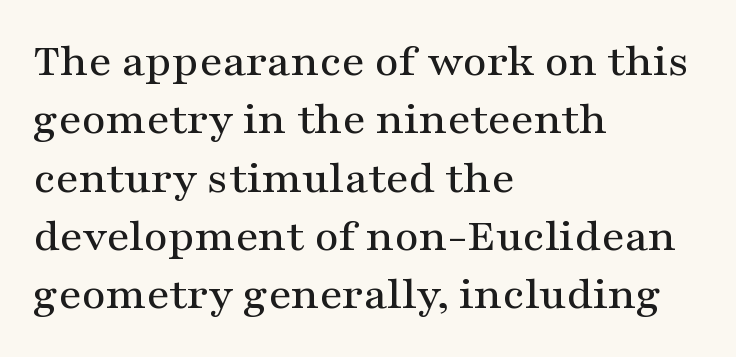
Proportional: the letters do not fall into vertical columns. Look at the bottom of the vertical strokes: they flare into serifs here. Plain, unruled lines of type. A typesetter would mark this as roman, not italic. Glyph-to-glyph distance matches everyday printed text. A classic flush-left, rag-right setting is used for this passage.
